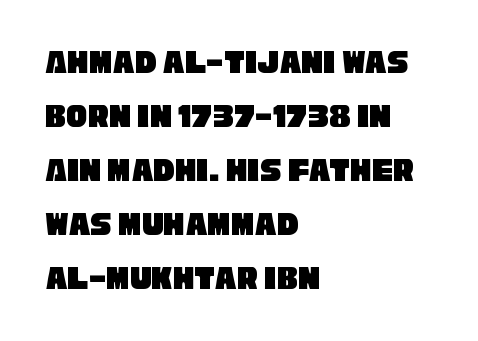
Q: Is the typeface a serif or a sans-serif typeface? A: Sans-serif.
Q: Is the text underlined? A: No.
Q: How is the paragraph aligned? A: Left-aligned.
Q: Is the spacing between letters normal or unusually wide? A: Normal.
Q: Is the spacing between lines tight, normal or loose? A: Normal.
Q: Width (condensed, normal, or wide)? A: Condensed.
Q: Stroke contrast? A: Low.
Q: x-height? A: Large.
Q: Monospaced? A: No.
